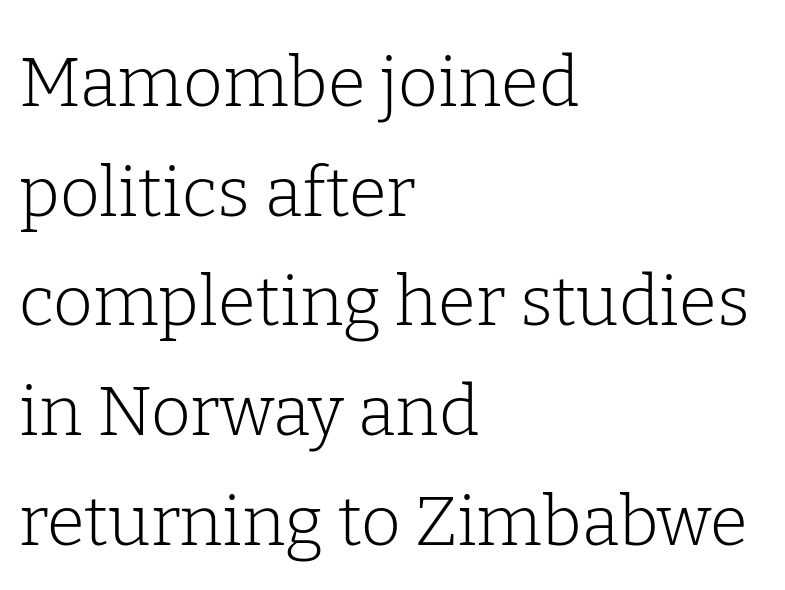
{"serif": "yes", "italic": "no", "bold": "no", "weight": "light", "width": "normal", "stroke_contrast": "low", "x_height": "medium", "monospaced": "no", "underline": "no", "align": "left", "line_spacing": "normal", "line_spacing_ratio": 1.59, "letter_spacing": "normal", "letter_spacing_em": 0.0, "glyph_px": 69}
